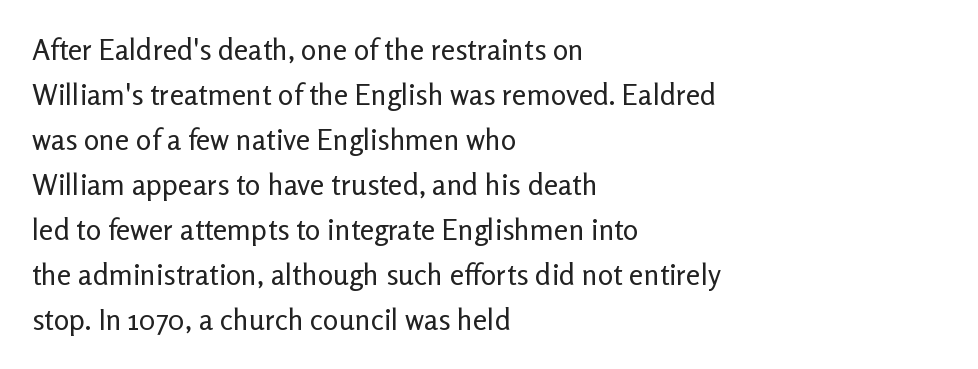
This is roman type, the default non-slanted kind. Character widths vary here, with narrow letters taking less room than wide ones. Is this a heavy cut? Hardly; it is regular or lighter. You could call the tracking neutral — neither tight nor loose. Unmarked baselines from the first word to the last. The vertical gap from one line to the next is medium.
